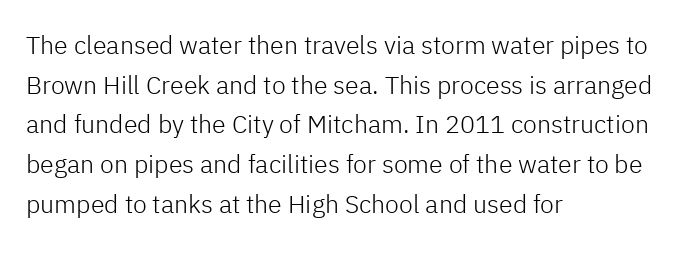
The image shows 25 px text type, upright; set left-aligned, normal line spacing (1.59x), normal letter spacing, not underlined.
